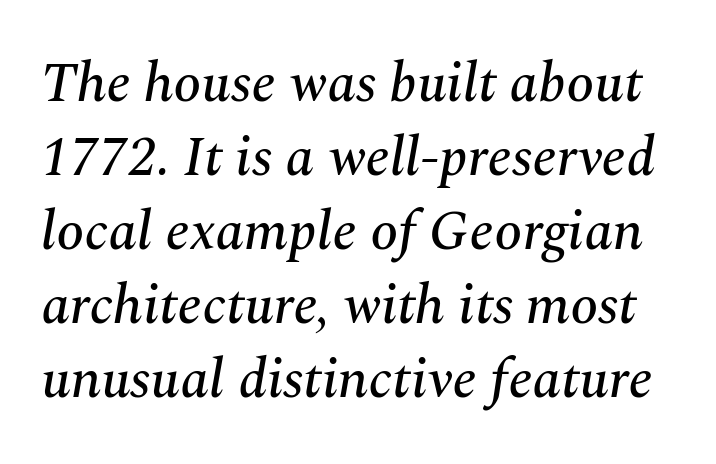
The image shows 56 px serif type, italic (leaning right); set normal line spacing (1.32x), normal letter spacing, not underlined; medium stroke contrast and a medium x-height.
